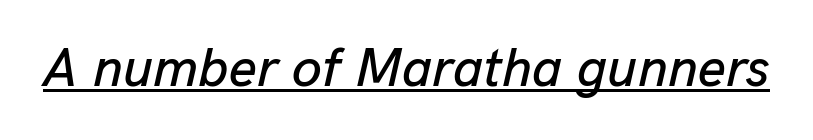
{"italic": "yes", "lean": "right", "slant_degrees": 13, "width": "normal", "stroke_contrast": "low", "x_height": "medium", "monospaced": "no", "underline": "yes", "letter_spacing": "normal", "letter_spacing_em": 0.0, "glyph_px": 54}
